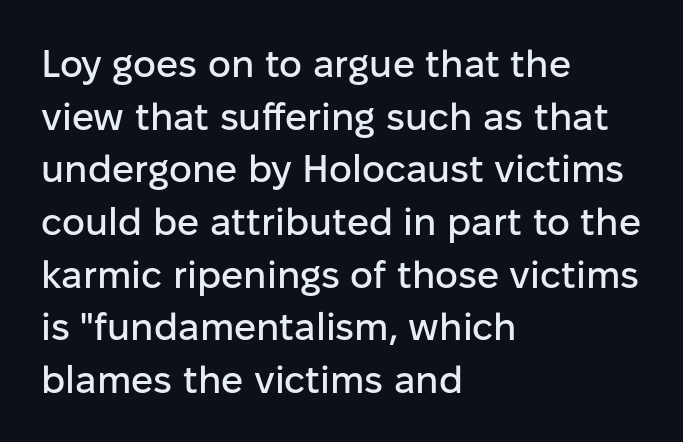
The line-height multiplier appears to be the usual default. No word sits above an underline. Glyph-to-glyph distance matches everyday printed text. The characters display no serif detailing; their extremities are plain. Each letter keeps its own natural width here, so spacing adapts to shape. The passage is arranged the way most books set body copy — flush left.
